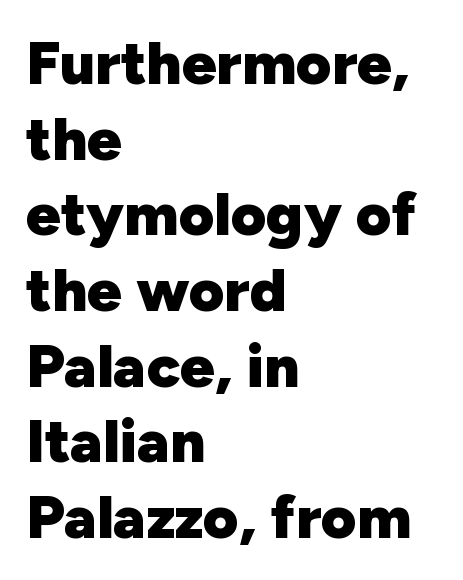
{"serif": "no", "italic": "no", "bold": "yes", "weight": "heavy", "width": "normal", "stroke_contrast": "low", "x_height": "medium", "monospaced": "no", "underline": "no", "align": "left", "line_spacing_ratio": 1.24, "letter_spacing": "normal", "letter_spacing_em": 0.0, "glyph_px": 61}
